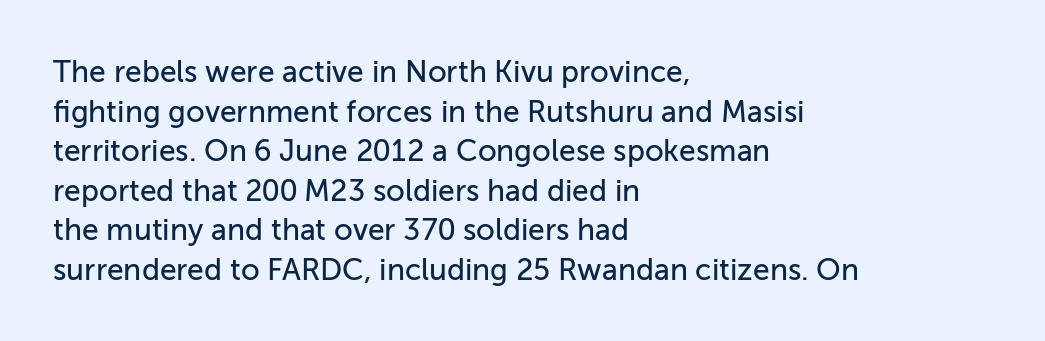
{"serif": "no", "italic": "no", "width": "normal", "stroke_contrast": "low", "x_height": "medium", "monospaced": "no", "underline": "no", "align": "left", "line_spacing": "normal", "line_spacing_ratio": 1.32, "letter_spacing": "normal", "letter_spacing_em": 0.0, "glyph_px": 30}
